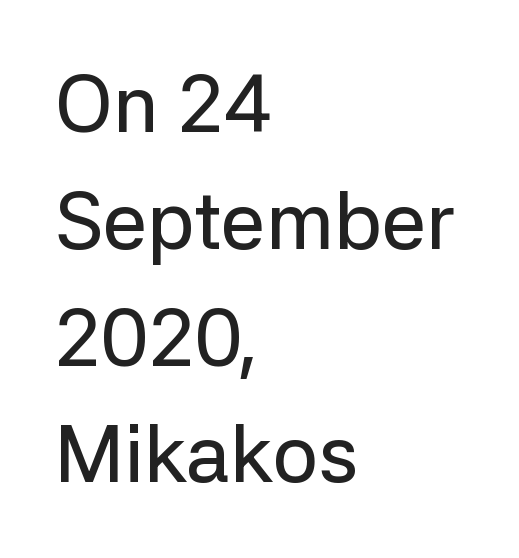
These lines are rendered in a variable-pitch font. Posture: straight, roman, zero tilt. Nobody drew a line under any word here. Notice how the passage keeps a crisp vertical edge on the left only. The lines sit at an ordinary, default distance from one another.
